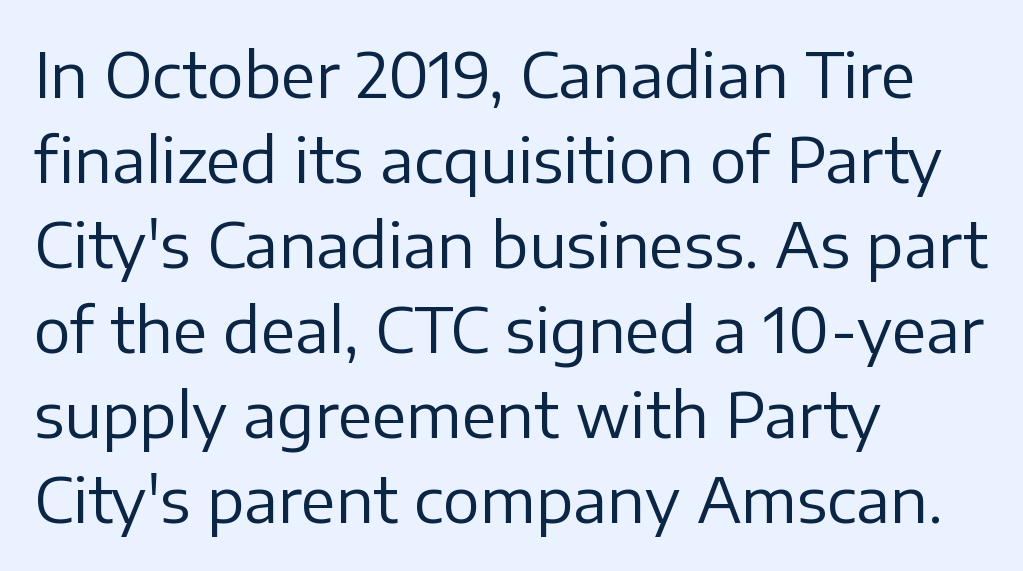
Q: Is the text bold? A: No.
Q: Is the text italic (slanted)? A: No, it is upright.
Q: Is the typeface a serif or a sans-serif typeface? A: Sans-serif.
Q: Is the text underlined? A: No.
Q: How is the paragraph aligned? A: Left-aligned.
Q: Is the spacing between letters normal or unusually wide? A: Normal.
Q: Is the spacing between lines tight, normal or loose? A: Normal.
Q: Width (condensed, normal, or wide)? A: Normal.
Q: Stroke contrast? A: Low.
Q: x-height? A: Medium.
Q: Monospaced? A: No.
